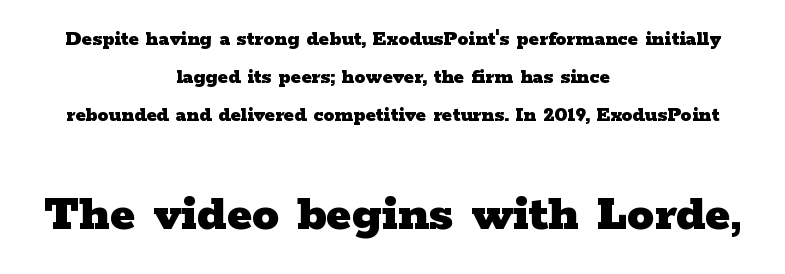
The later block is typeset at a bigger size than the earlier block. Classification — serif. Students, this is bold: see how much ink each stroke carries. This sample uses an upright cut, with every glyph sitting square on the baseline.
